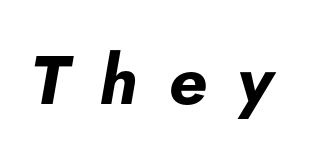
Q: Is the text bold? A: Yes.
Q: Is the text italic (slanted)? A: Yes, it leans right by about 5 degrees.
Q: Is the text underlined? A: No.
Q: Is the spacing between letters normal or unusually wide? A: Unusually wide.
Q: Width (condensed, normal, or wide)? A: Normal.
Q: Stroke contrast? A: Low.
Q: x-height? A: Small.
Q: Monospaced? A: No.
